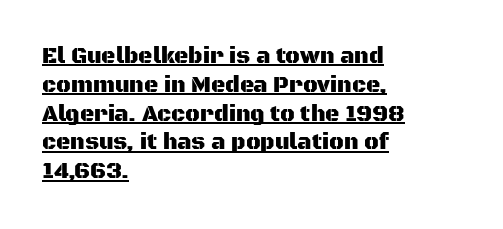
Beneath each row of characters lies a ruled line. Does the copy run flush right? No — it runs flush left. A typesetter would call this leading conventional body-copy spacing. No extra tracking has been applied to these lines. The axis of the letterforms is exactly vertical.
